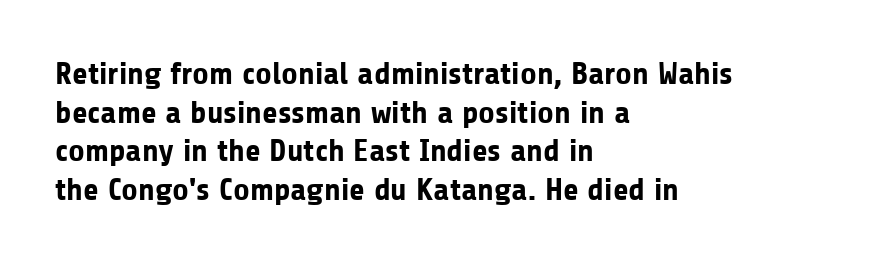
These lines are rendered in a variable-pitch font. Horizontally, the lines are justified to the leading edge only. This is the regular roman posture of the typeface. Strong, thick strokes mark this as bold type. The line texture is even and compact thanks to regular tracking. This sample uses a sans-serif face.
